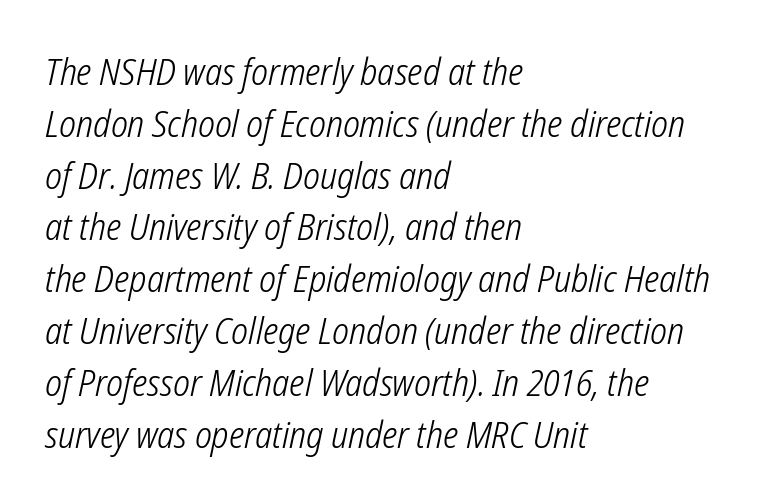
{"italic": "yes", "lean": "right", "slant_degrees": 12, "bold": "no", "weight": "light", "width": "condensed", "stroke_contrast": "low", "x_height": "medium", "monospaced": "no", "underline": "no", "align": "left", "line_spacing": "normal", "line_spacing_ratio": 1.4, "letter_spacing": "normal", "letter_spacing_em": 0.0, "glyph_px": 37}
